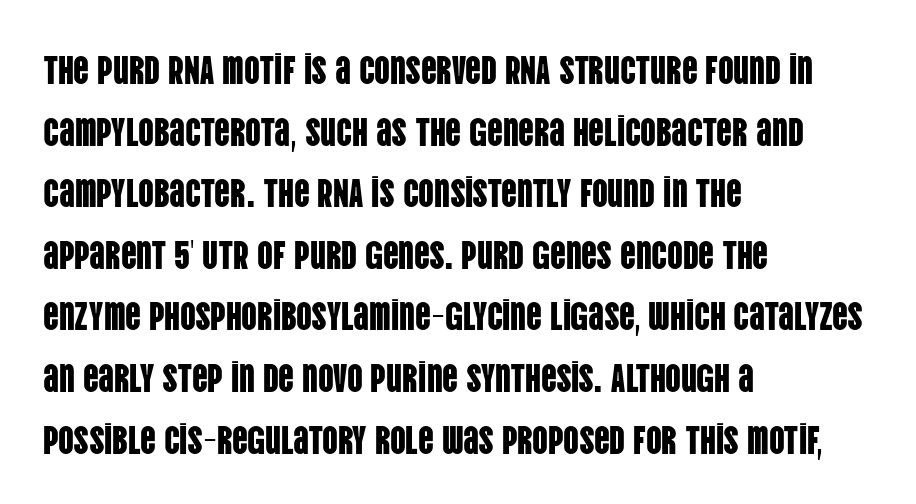
The image shows 39 px condensed sans-serif type, upright; set left-aligned, normal line spacing (1.58x), normal letter spacing, not underlined; low stroke contrast and a large x-height.
